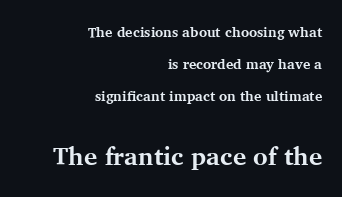
{"italic": "no", "bold": "yes", "underline": "no", "align": "right", "line_spacing": "loose", "line_spacing_ratio": 2.27, "letter_spacing": "normal", "letter_spacing_em": 0.0, "larger_block": "second", "size_ratio": 1.79, "glyph_px": 25}
